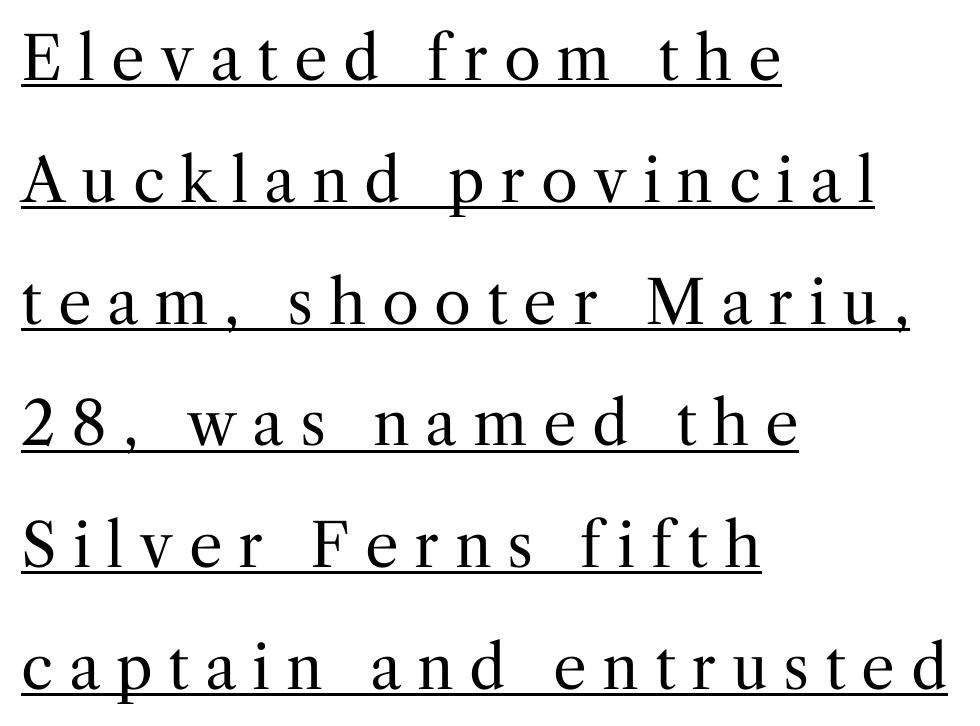
These lines stack with their left ends in a neat column. Somebody hit Ctrl+U on this one — the words are underlined. The leading is generous, giving the passage an open texture. These lines were composed using upright roman letters. Spacing between characters has been opened up far beyond the box default. Weight class: somewhere from thin through regular.
